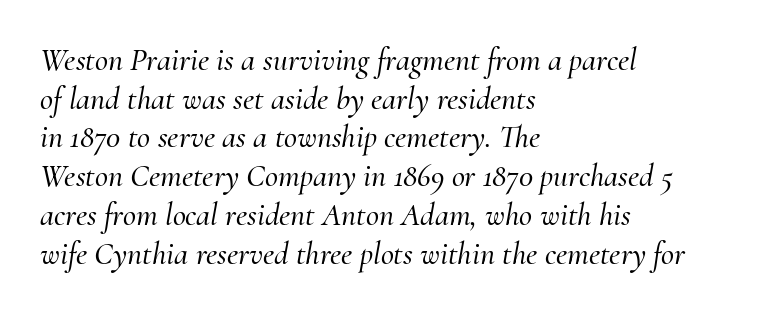
{"serif": "yes", "italic": "yes", "lean": "right", "slant_degrees": 10, "width": "normal", "stroke_contrast": "medium", "x_height": "small", "monospaced": "no", "underline": "no", "align": "left", "line_spacing_ratio": 1.21, "letter_spacing": "normal", "letter_spacing_em": 0.0, "glyph_px": 32}
